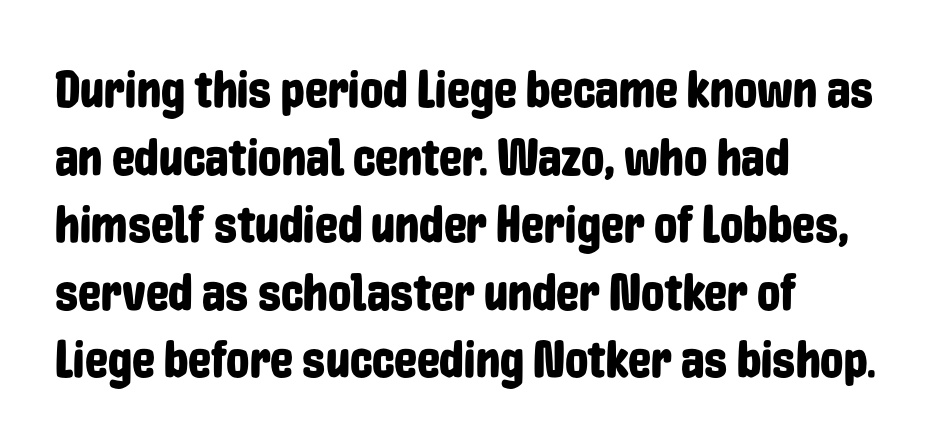
The image shows 52 px condensed sans-serif type, upright; set left-aligned, normal line spacing (1.3x), normal letter spacing, not underlined; low stroke contrast and a medium x-height.
